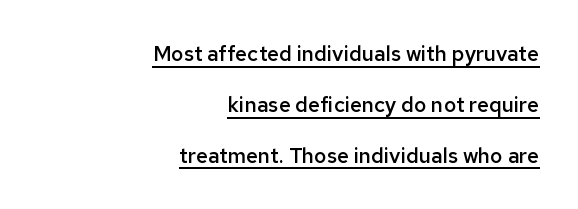
The image shows 21 px text type, upright; set right-aligned, loose line spacing (2.42x), normal letter spacing, underlined.
